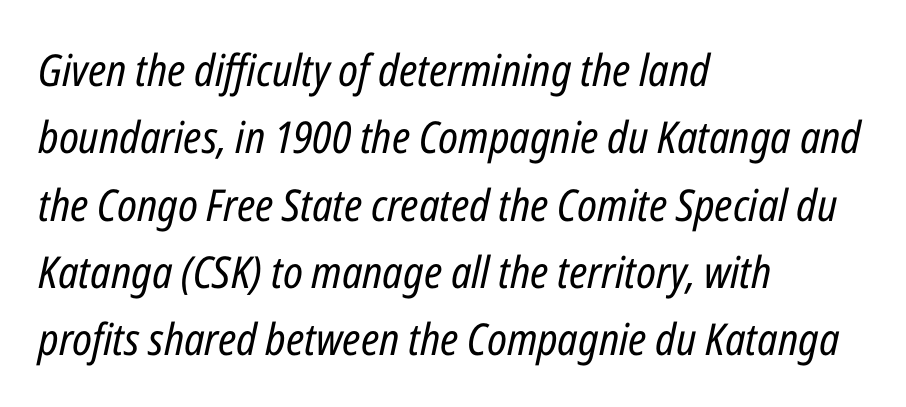
The image shows 44 px regular-weight, condensed type, italic (leaning right); set left-aligned, normal line spacing (1.53x), normal letter spacing, not underlined; low stroke contrast and a medium x-height.
